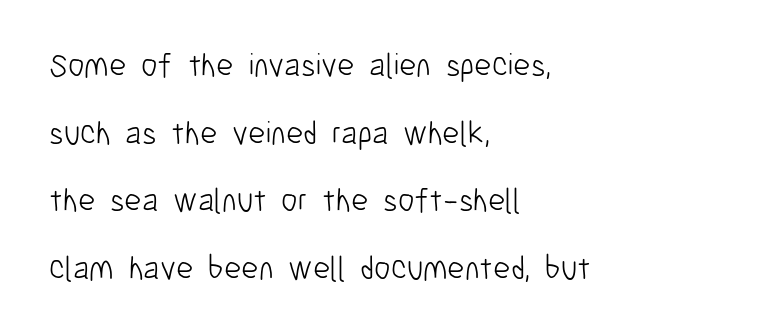
Typeset ragged right — the left edge is the straight one. The horizontal fit of the characters is conventional and even. Think of a printed novel: that variable character pitch is what you see here. Each stroke keeps to a modest, everyday thickness or less.
